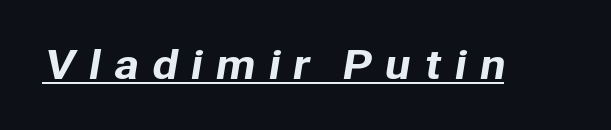
The image shows 38 px sans-serif type; set unusually wide letter spacing (+0.33 em), underlined; low stroke contrast and a medium x-height.
